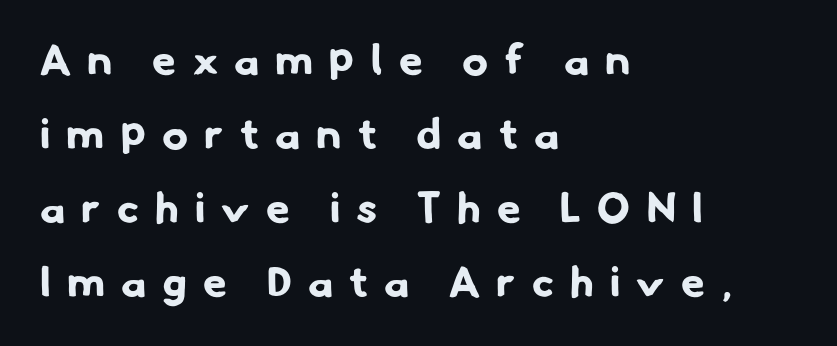
{"serif": "no", "bold": "yes", "weight": "bold", "width": "normal", "stroke_contrast": "low", "x_height": "small", "monospaced": "no", "underline": "no", "align": "left", "line_spacing_ratio": 1.72, "letter_spacing": "wide", "letter_spacing_em": 0.38, "glyph_px": 43}
